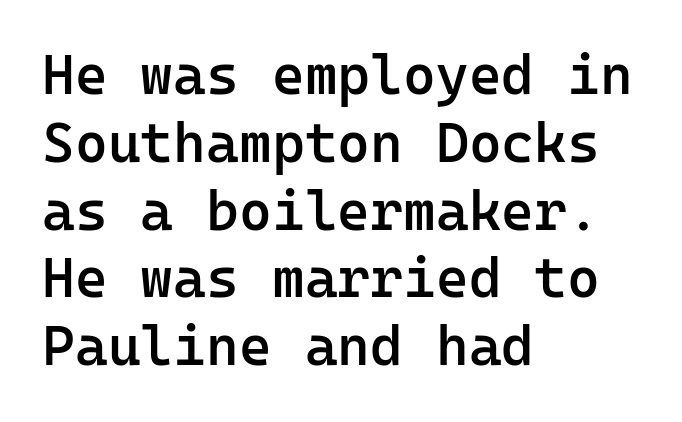
Q: Is the text bold? A: Semi-bold.
Q: Is the text italic (slanted)? A: No, it is upright.
Q: Is the typeface a serif or a sans-serif typeface? A: Sans-serif.
Q: Is the text underlined? A: No.
Q: How is the paragraph aligned? A: Left-aligned.
Q: Is the spacing between letters normal or unusually wide? A: Normal.
Q: Width (condensed, normal, or wide)? A: Normal.
Q: Stroke contrast? A: Low.
Q: x-height? A: Medium.
Q: Monospaced? A: Yes.
